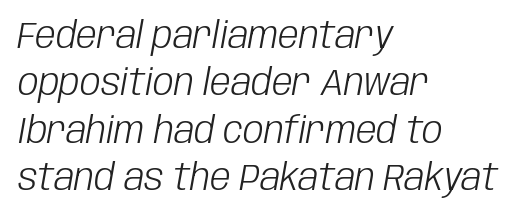
Every row of glyphs begins at an identical x-position on the left. You can tell it's italic because the verticals aren't actually vertical. These lines are rendered in a variable-pitch font. Weight class: somewhere from thin through regular.
